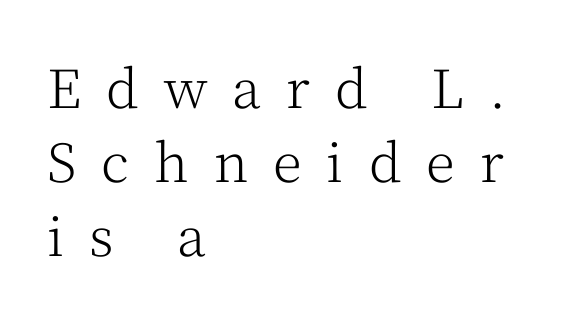
{"serif": "yes", "italic": "no", "bold": "no", "weight": "light", "width": "normal", "stroke_contrast": "medium", "x_height": "medium", "monospaced": "no", "underline": "no", "align": "left", "line_spacing": "normal", "line_spacing_ratio": 1.4, "letter_spacing": "wide", "letter_spacing_em": 0.47, "glyph_px": 53}
